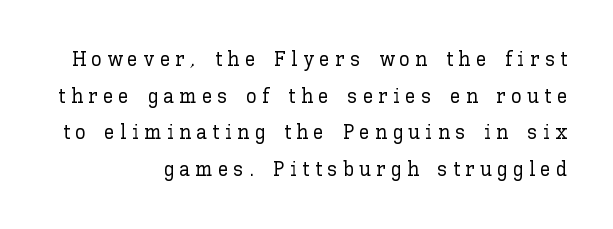
When letters stand straight like this, we call the style roman or upright. Characters follow at a spacing far wider than the type designer built in. Descenders hang freely into open space. The typesetter chose a ragged-left arrangement here.
